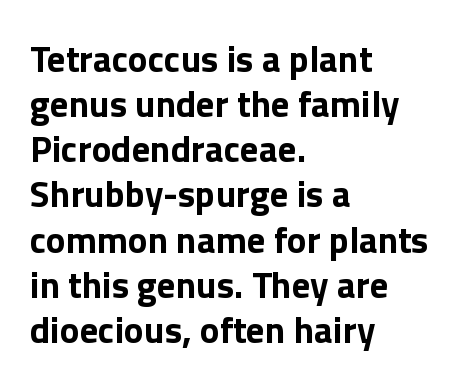
Q: Is the text bold? A: Yes.
Q: Is the text italic (slanted)? A: No, it is upright.
Q: Is the typeface a serif or a sans-serif typeface? A: Sans-serif.
Q: Is the text underlined? A: No.
Q: How is the paragraph aligned? A: Left-aligned.
Q: Is the spacing between letters normal or unusually wide? A: Normal.
Q: Width (condensed, normal, or wide)? A: Normal.
Q: x-height? A: Medium.
Q: Monospaced? A: No.
